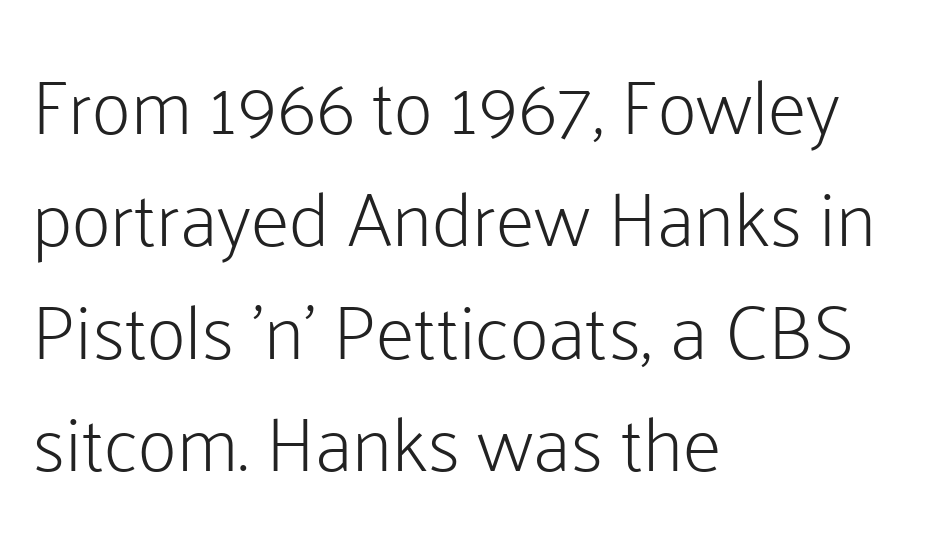
The image shows 77 px light sans-serif type, upright; set left-aligned, normal line spacing (1.46x), normal letter spacing, not underlined; low stroke contrast and a medium x-height.
